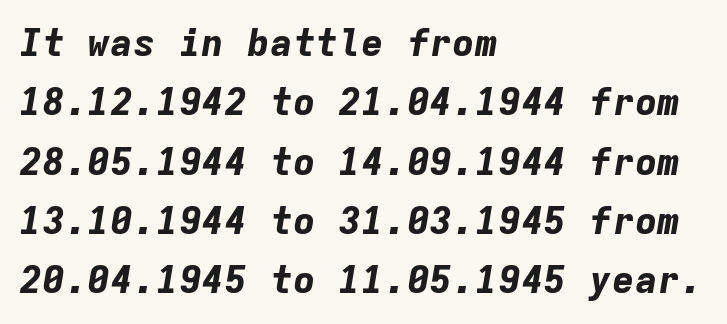
Q: Is the text bold? A: Yes.
Q: Is the text italic (slanted)? A: Yes, it leans right by about 9 degrees.
Q: Is the text underlined? A: No.
Q: How is the paragraph aligned? A: Left-aligned.
Q: Is the spacing between letters normal or unusually wide? A: Normal.
Q: Is the spacing between lines tight, normal or loose? A: Normal.
Q: Width (condensed, normal, or wide)? A: Normal.
Q: Stroke contrast? A: Low.
Q: x-height? A: Medium.
Q: Monospaced? A: Yes.
